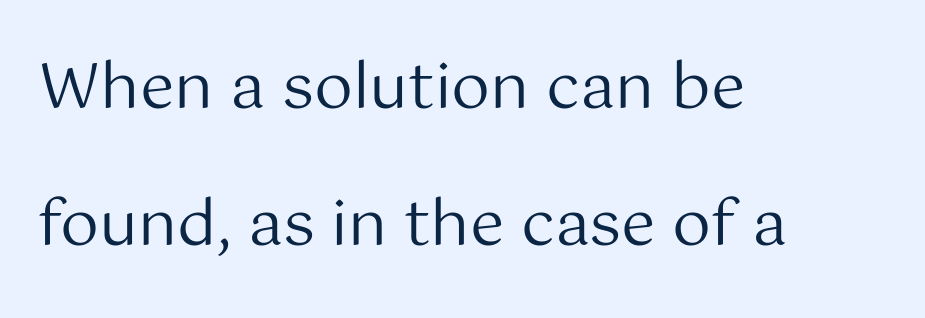
The image shows 62 px regular-weight sans-serif type, upright; set left-aligned, loose line spacing (2.21x), normal letter spacing, not underlined; medium stroke contrast and a medium x-height.
